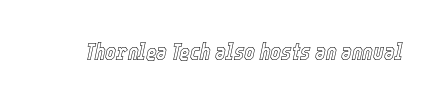
Q: Is the text italic (slanted)? A: Yes, it leans right by about 12 degrees.
Q: Is the text underlined? A: No.
Q: Is the spacing between letters normal or unusually wide? A: Normal.
